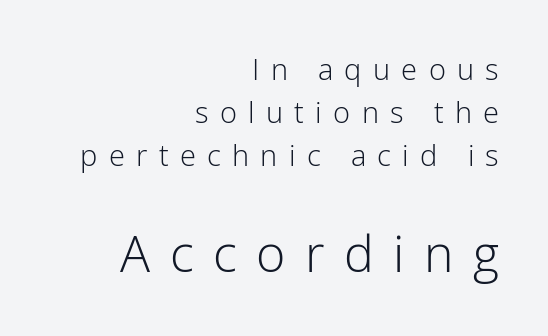
One glance says typical: line gaps are just what's usual. Every character sits straight up, as roman type does. Observe the wide spacing: letters keep a clear distance from each other. The words here are not underlined. You could not count columns in this text — the font is proportionally spaced.
